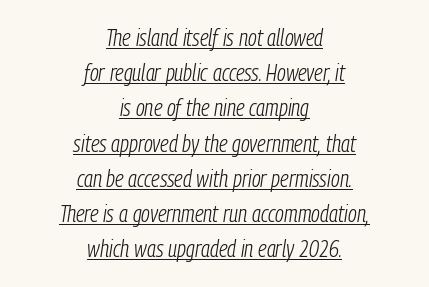
The image shows 23 px text type, italic (leaning right); set centered, normal line spacing (1.53x), normal letter spacing, underlined.
